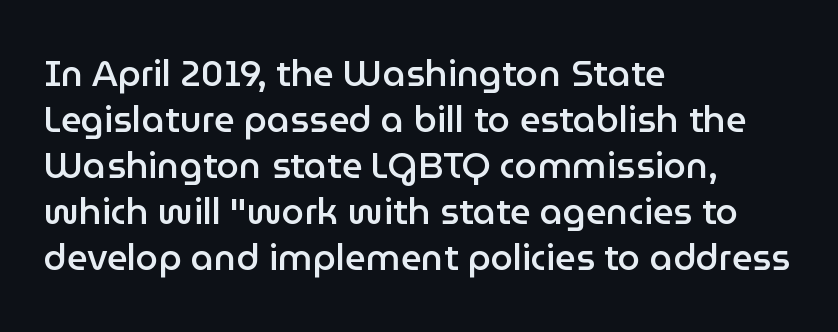
The image shows 36 px semibold sans-serif type, upright; set left-aligned, normal line spacing (1.28x), normal letter spacing, not underlined; low stroke contrast and a medium x-height.
